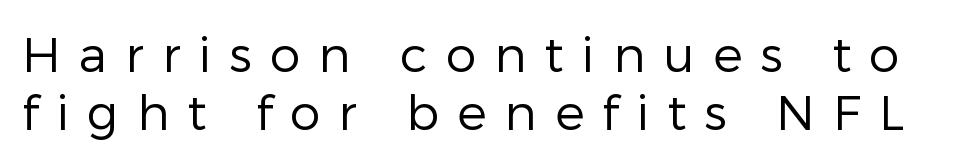
{"serif": "no", "italic": "no", "bold": "no", "weight": "regular", "width": "normal", "stroke_contrast": "low", "x_height": "medium", "monospaced": "no", "underline": "no", "line_spacing_ratio": 1.19, "letter_spacing": "wide", "letter_spacing_em": 0.37, "glyph_px": 49}
